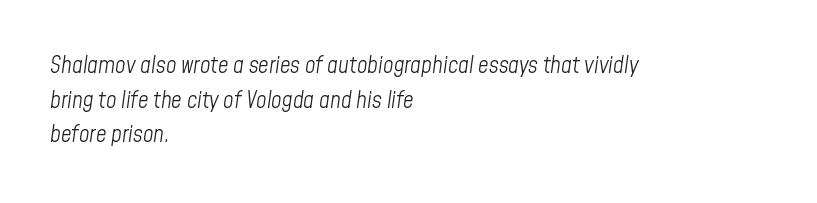
The leading is moderate, giving the passage an even texture. The passage shown leans; its letterforms are oblique. These lines stack with their left ends in a neat column. A bare baseline throughout the passage. The typeface has the unassuming heft of standard copy or less.
